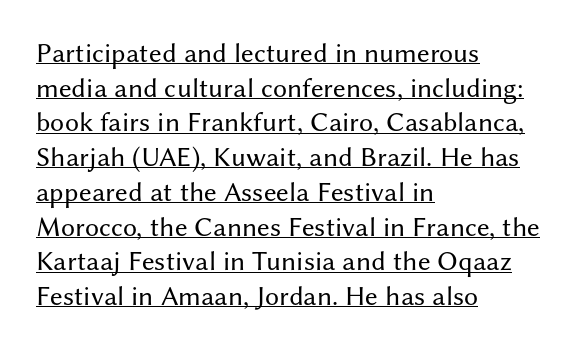
{"serif": "no", "italic": "no", "bold": "no", "weight": "regular", "width": "normal", "stroke_contrast": "medium", "x_height": "medium", "monospaced": "no", "underline": "yes", "align": "left", "line_spacing_ratio": 1.24, "letter_spacing": "normal", "letter_spacing_em": 0.0, "glyph_px": 28}
